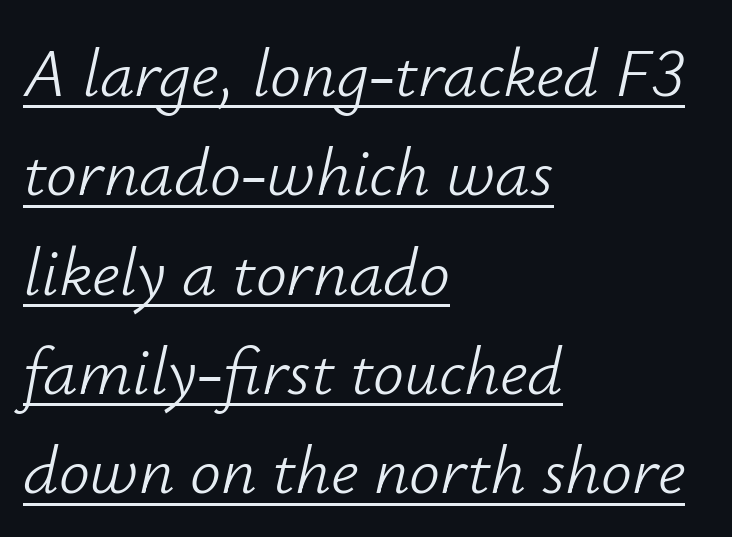
{"italic": "yes", "lean": "right", "slant_degrees": 12, "bold": "no", "weight": "light", "width": "normal", "stroke_contrast": "low", "x_height": "small", "monospaced": "no", "underline": "yes", "align": "left", "line_spacing": "normal", "line_spacing_ratio": 1.44, "letter_spacing": "normal", "letter_spacing_em": 0.0, "glyph_px": 69}
